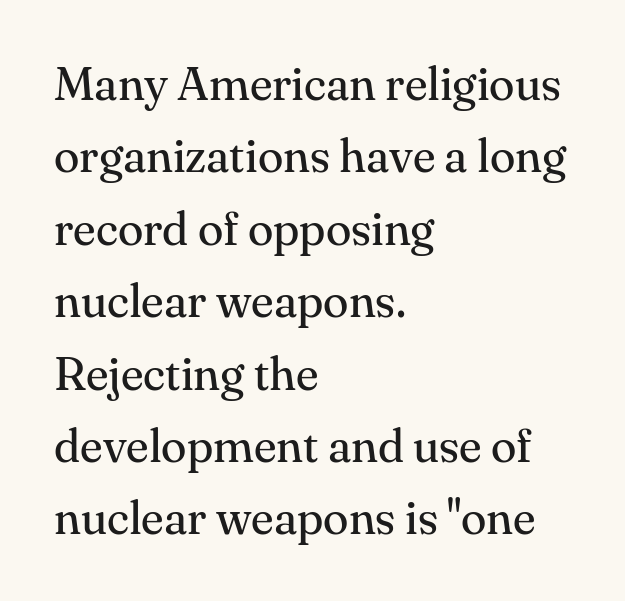
Line beginnings align vertically; line endings do not. Vertical spacing — default. If you drew a line through each stem, it would be perfectly vertical. The passage shown has conventional tracking throughout.
